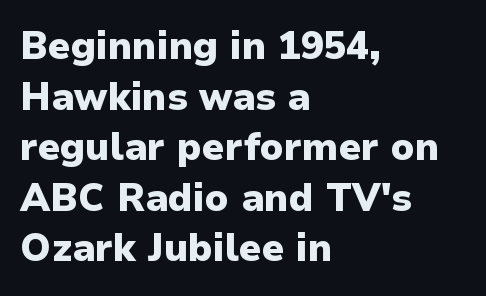
Does the weight exceed regular? Yes, all the way to bold. It's the straight-up-and-down kind of type. The baseline area is clear. Regular leading.
